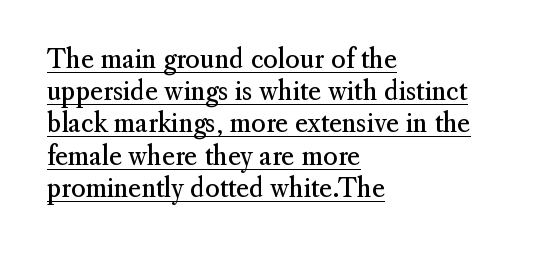
The image shows 25 px text type, upright; set left-aligned, normal line spacing (1.29x), normal letter spacing, underlined.
